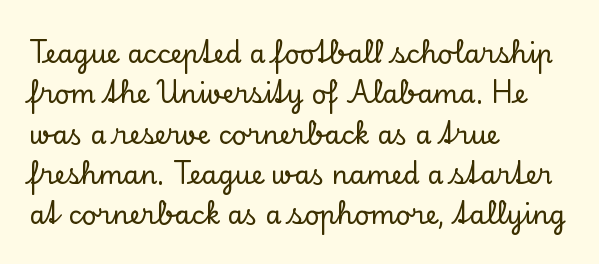
Q: Is the text italic (slanted)? A: No, it is upright.
Q: Is the text underlined? A: No.
Q: How is the paragraph aligned? A: Left-aligned.
Q: Is the spacing between letters normal or unusually wide? A: Normal.
Q: Is the spacing between lines tight, normal or loose? A: Normal.
